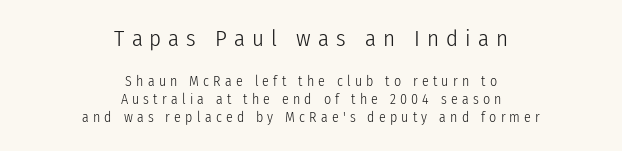
Q: Is the text bold? A: No.
Q: Is the text italic (slanted)? A: No, it is upright.
Q: Is the text underlined? A: No.
Q: How is the paragraph aligned? A: Centered.
Q: Is the spacing between letters normal or unusually wide? A: Unusually wide.
Q: Is the spacing between lines tight, normal or loose? A: Normal.
Q: Which block of text is set in a larger size, the first (top) or the second (bottom)? A: The first (top) one.
